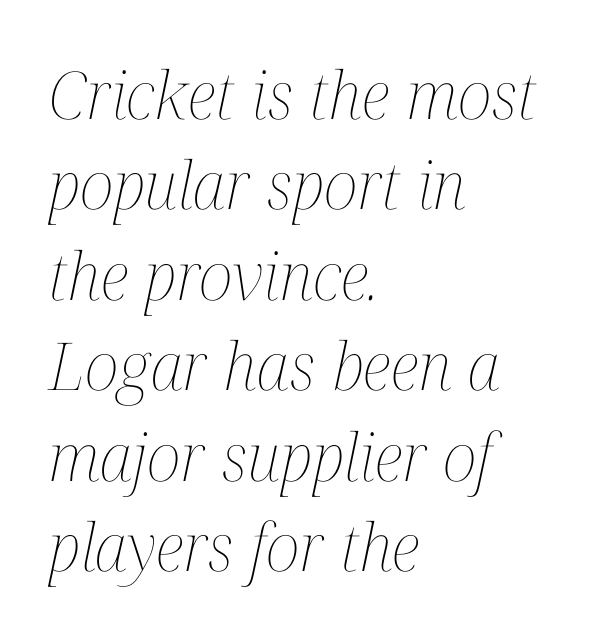
Q: Is the text bold? A: No.
Q: Is the text italic (slanted)? A: Yes, it leans right by about 12 degrees.
Q: Is the text underlined? A: No.
Q: How is the paragraph aligned? A: Left-aligned.
Q: Is the spacing between letters normal or unusually wide? A: Normal.
Q: Is the spacing between lines tight, normal or loose? A: Normal.
Q: Width (condensed, normal, or wide)? A: Condensed.
Q: Stroke contrast? A: Medium.
Q: x-height? A: Medium.
Q: Monospaced? A: No.
